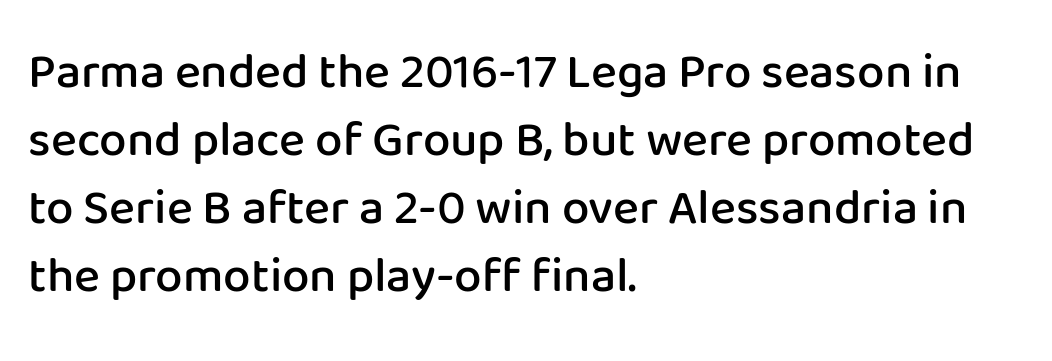
{"serif": "no", "italic": "no", "bold": "semi", "weight": "semibold", "width": "normal", "stroke_contrast": "low", "x_height": "medium", "monospaced": "no", "underline": "no", "align": "left", "line_spacing": "normal", "line_spacing_ratio": 1.39, "letter_spacing": "normal", "letter_spacing_em": 0.0, "glyph_px": 49}
